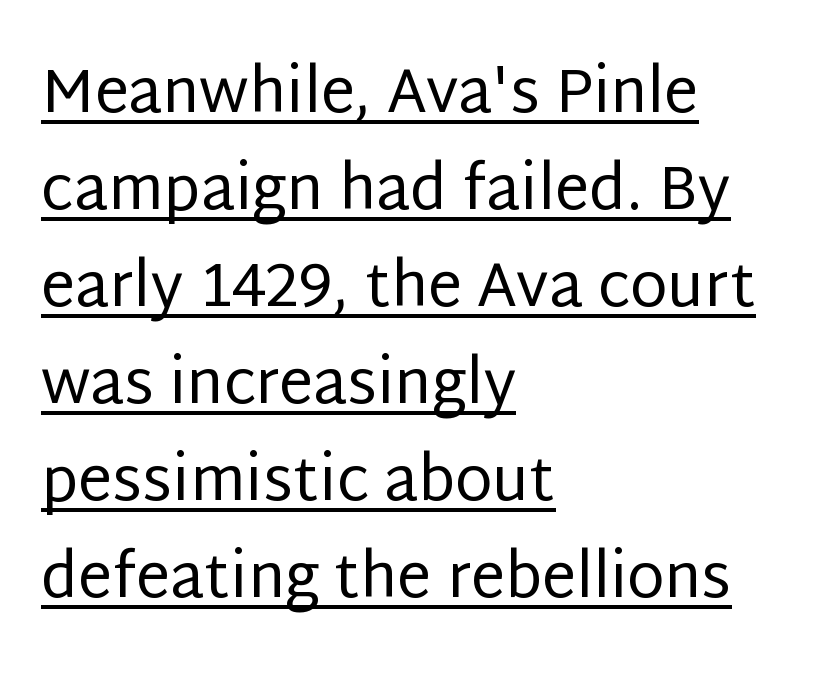
{"serif": "no", "italic": "no", "bold": "no", "weight": "regular", "width": "normal", "stroke_contrast": "low", "x_height": "large", "monospaced": "no", "underline": "yes", "align": "left", "line_spacing": "normal", "line_spacing_ratio": 1.59, "letter_spacing": "normal", "letter_spacing_em": 0.0, "glyph_px": 61}
